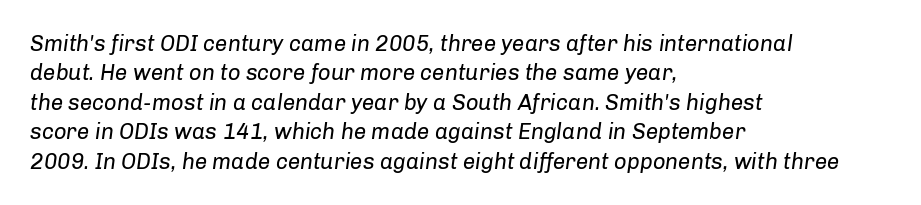
The image shows 22 px text type, italic (leaning right); set left-aligned, normal line spacing (1.34x), normal letter spacing, not underlined.
